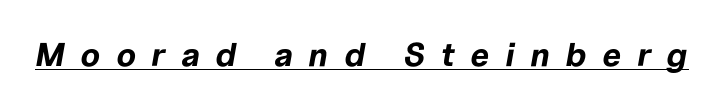
The rendering uses a bold face; every stroke is thick and dark. Letter spacing: wide. The passage shown is typed in a proportional face where columns would drift. Posture: slanted.
